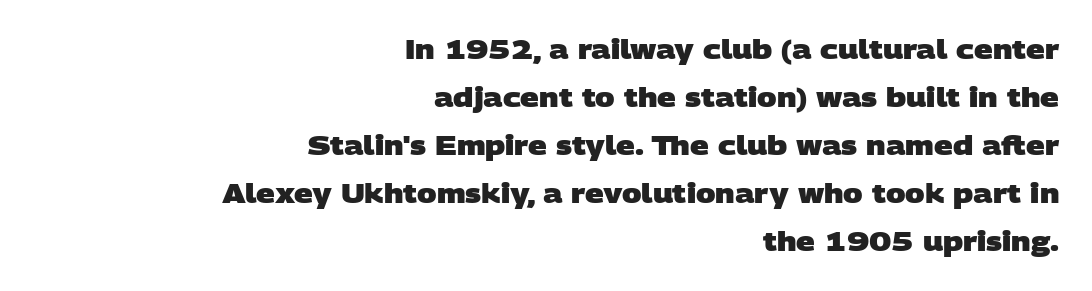
{"bold": "yes", "underline": "no", "align": "right", "line_spacing_ratio": 1.85, "letter_spacing": "normal", "letter_spacing_em": 0.0, "glyph_px": 26}
